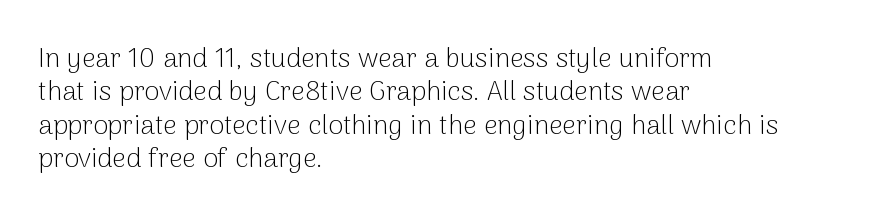
The image shows 27 px text type, upright; set left-aligned, line spacing 1.24x, normal letter spacing, not underlined.
